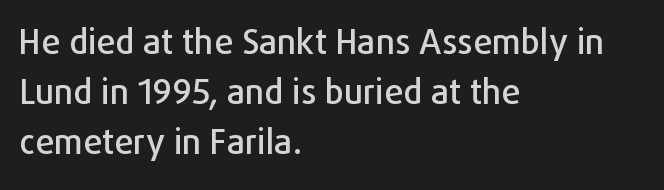
The image shows 34 px sans-serif type, upright; set left-aligned, normal line spacing (1.47x), normal letter spacing, not underlined; low stroke contrast and a medium x-height.
